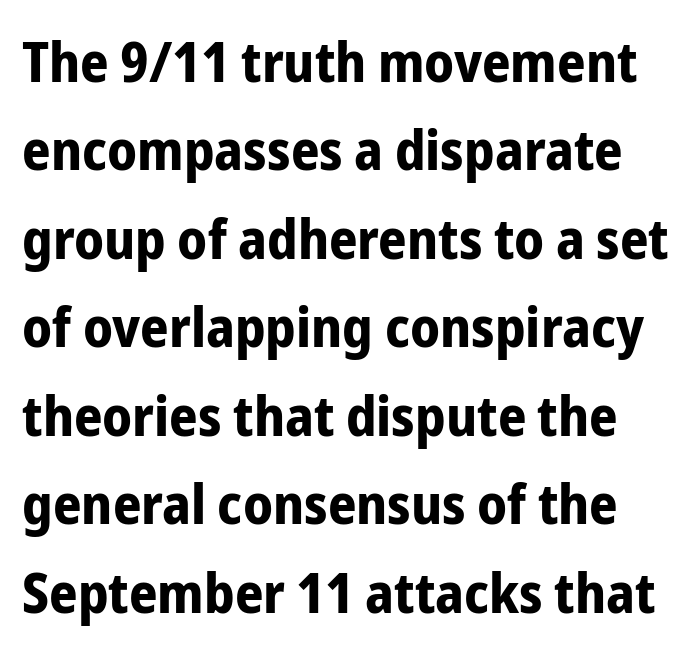
This rendering features lettering with no underline. Nobody touched the tracking dial on this one. Think of a printed novel: that variable character pitch is what you see here. Nope, no serifs anywhere on these letters. Whoever set this chose a conventional vertical rhythm. Vertical strokes here are truly vertical.
